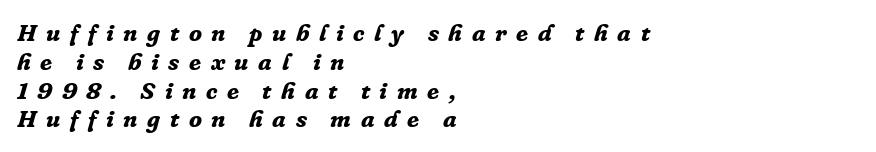
Every character sits at an angle, as italics do. Heavy-handed strokes throughout: this text is bold. The area under the type is left untouched. Someone cranked the tracking dial way up on this one.
